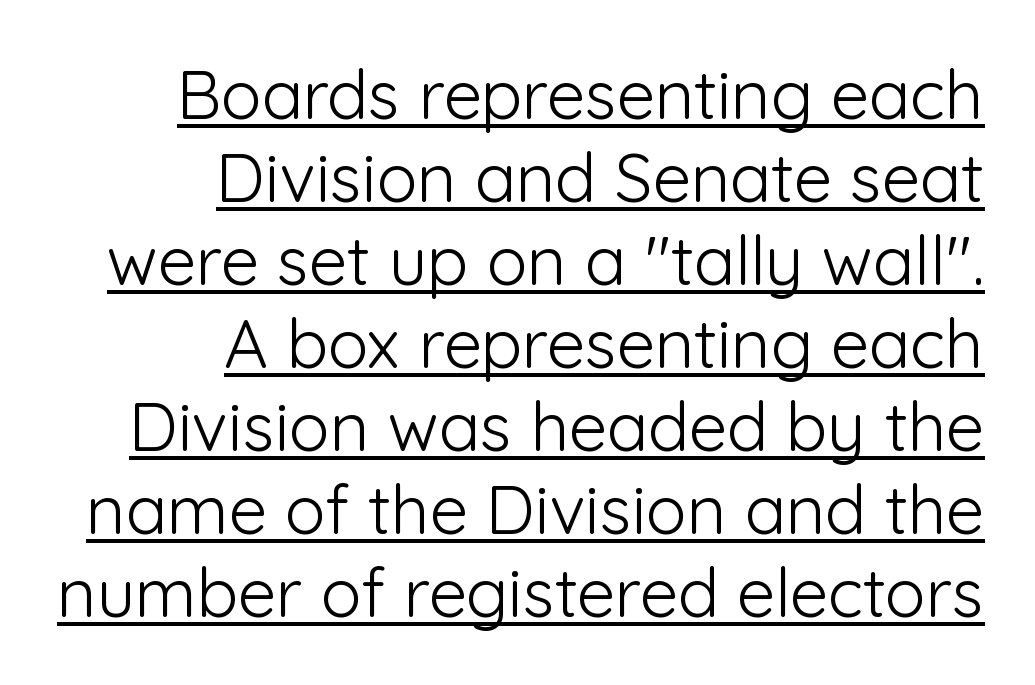
Beneath each row of characters lies a ruled line. Every character sits straight up, as roman type does. Horizontal alignment here is rightward, an uncommon choice for prose. Here the designer chose a conventional face with non-uniform glyph widths. There is no visible air inserted between adjacent glyphs.
